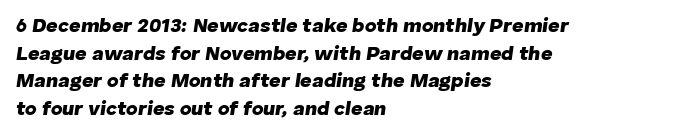
Q: Is the text bold? A: Yes.
Q: Is the text italic (slanted)? A: Yes, it leans right by about 8 degrees.
Q: Is the text underlined? A: No.
Q: How is the paragraph aligned? A: Left-aligned.
Q: Is the spacing between letters normal or unusually wide? A: Normal.
Q: Is the spacing between lines tight, normal or loose? A: Normal.
